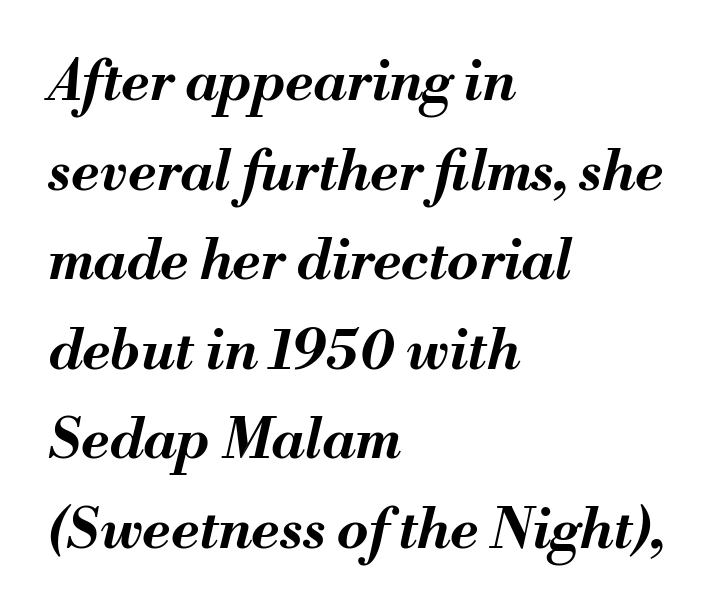
{"italic": "yes", "lean": "right", "slant_degrees": 13, "bold": "yes", "weight": "bold", "width": "normal", "stroke_contrast": "medium", "x_height": "small", "monospaced": "no", "underline": "no", "align": "left", "line_spacing": "normal", "line_spacing_ratio": 1.6, "letter_spacing": "normal", "letter_spacing_em": 0.0, "glyph_px": 56}
